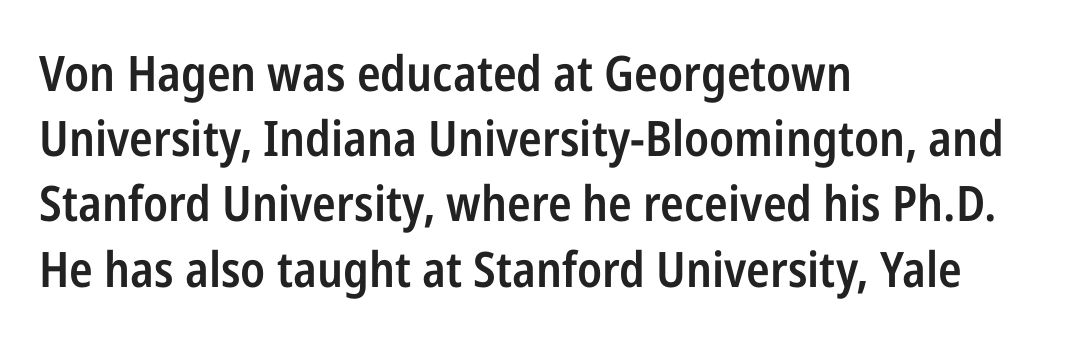
Q: Is the text bold? A: Semi-bold.
Q: Is the text italic (slanted)? A: No, it is upright.
Q: Is the typeface a serif or a sans-serif typeface? A: Sans-serif.
Q: Is the text underlined? A: No.
Q: How is the paragraph aligned? A: Left-aligned.
Q: Is the spacing between letters normal or unusually wide? A: Normal.
Q: Is the spacing between lines tight, normal or loose? A: Normal.
Q: Width (condensed, normal, or wide)? A: Condensed.
Q: Stroke contrast? A: Low.
Q: x-height? A: Medium.
Q: Monospaced? A: No.
